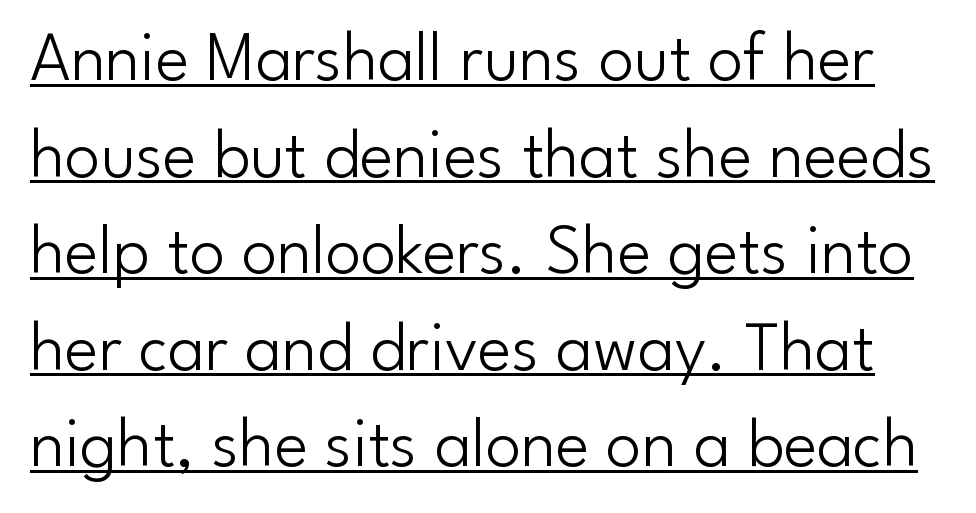
Q: Is the text bold? A: No.
Q: Is the text italic (slanted)? A: No, it is upright.
Q: Is the typeface a serif or a sans-serif typeface? A: Sans-serif.
Q: Is the text underlined? A: Yes.
Q: Is the spacing between letters normal or unusually wide? A: Normal.
Q: Is the spacing between lines tight, normal or loose? A: Normal.
Q: Width (condensed, normal, or wide)? A: Normal.
Q: Stroke contrast? A: Low.
Q: x-height? A: Small.
Q: Monospaced? A: No.
